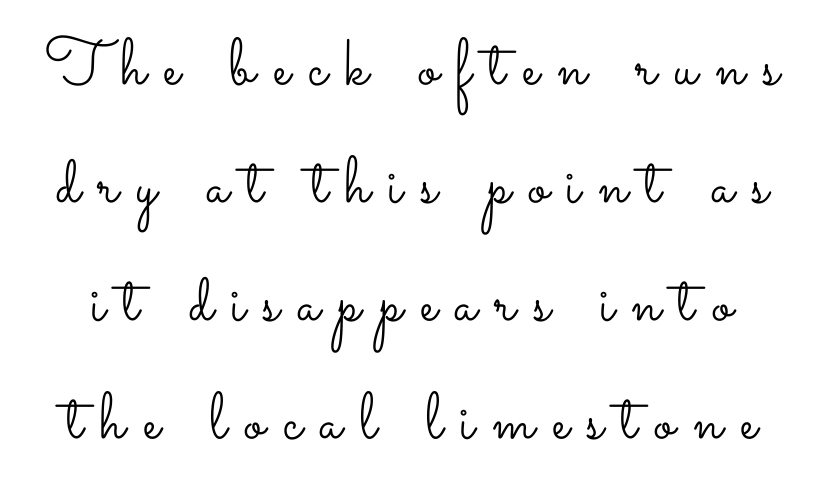
Q: Is the text bold? A: No.
Q: Is the text italic (slanted)? A: Yes.
Q: Is the text underlined? A: No.
Q: Is the spacing between letters normal or unusually wide? A: Unusually wide.
Q: Width (condensed, normal, or wide)? A: Wide.
Q: Stroke contrast? A: Low.
Q: x-height? A: Small.
Q: Monospaced? A: No.
